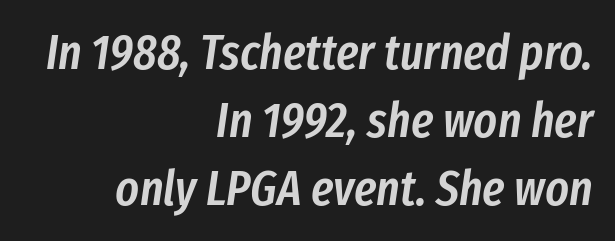
The image shows 50 px semibold, condensed type, italic (leaning right); set right-aligned, normal line spacing (1.36x), normal letter spacing, not underlined; low stroke contrast and a medium x-height.
